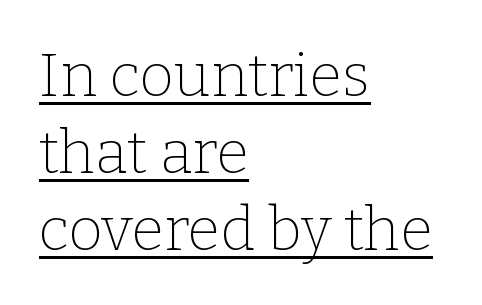
Q: Is the text bold? A: No.
Q: Is the text italic (slanted)? A: No, it is upright.
Q: Is the typeface a serif or a sans-serif typeface? A: Serif.
Q: Is the text underlined? A: Yes.
Q: How is the paragraph aligned? A: Left-aligned.
Q: Is the spacing between letters normal or unusually wide? A: Normal.
Q: Is the spacing between lines tight, normal or loose? A: Normal.
Q: Width (condensed, normal, or wide)? A: Normal.
Q: Stroke contrast? A: Low.
Q: x-height? A: Medium.
Q: Monospaced? A: No.
